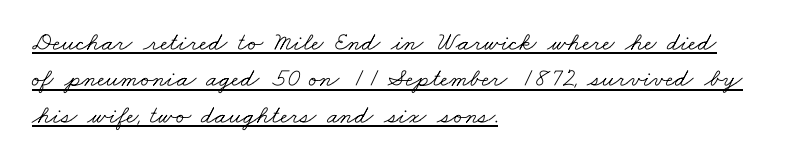
Line beginnings align vertically; line endings do not. Students, observe the line beneath the letters — that is underlining. Here the glyphs are tracked normally, forming tight word shapes. The strokes carry an ordinary text weight at most.
